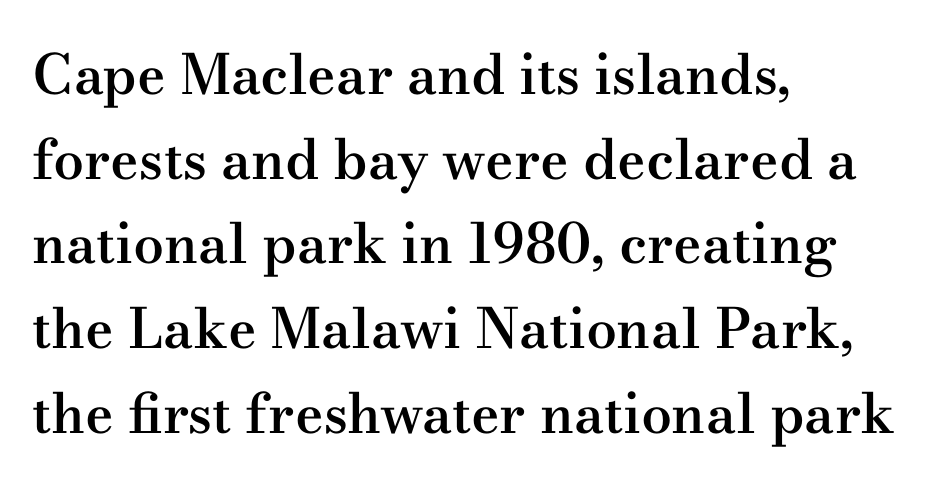
The image shows 55 px semibold, wide serif type, upright; set left-aligned, normal line spacing (1.54x), normal letter spacing, not underlined; medium stroke contrast and a small x-height.
